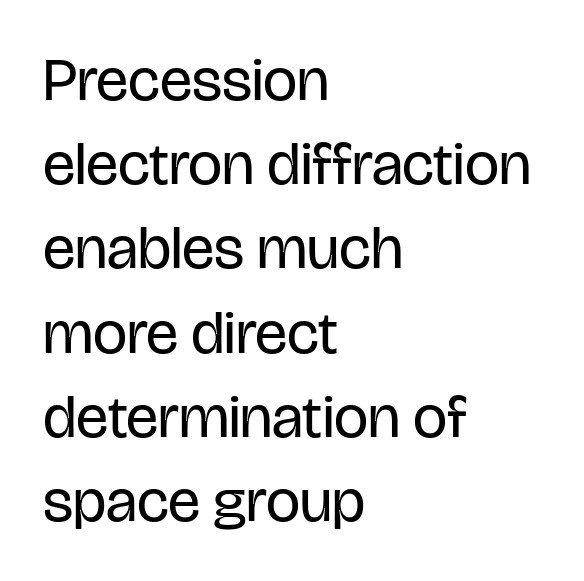
Q: Is the text bold? A: No.
Q: Is the text italic (slanted)? A: No, it is upright.
Q: Is the typeface a serif or a sans-serif typeface? A: Sans-serif.
Q: Is the text underlined? A: No.
Q: How is the paragraph aligned? A: Left-aligned.
Q: Is the spacing between letters normal or unusually wide? A: Normal.
Q: Is the spacing between lines tight, normal or loose? A: Normal.
Q: Width (condensed, normal, or wide)? A: Condensed.
Q: Stroke contrast? A: Low.
Q: x-height? A: Large.
Q: Monospaced? A: No.
